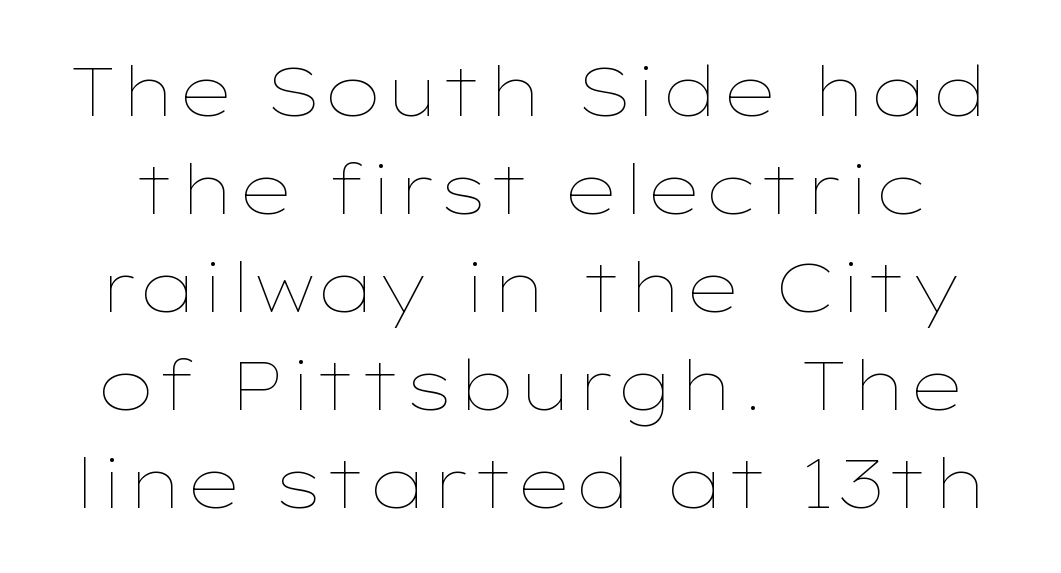
Each letter keeps its own natural width here, so spacing adapts to shape. The rows are spaced the way most documents space them. A clean baseline with only descenders dipping below it. The font sits on the lighter half of the weight spectrum, regular included. Style check: upright. Glyph-to-glyph distance matches everyday printed text.
